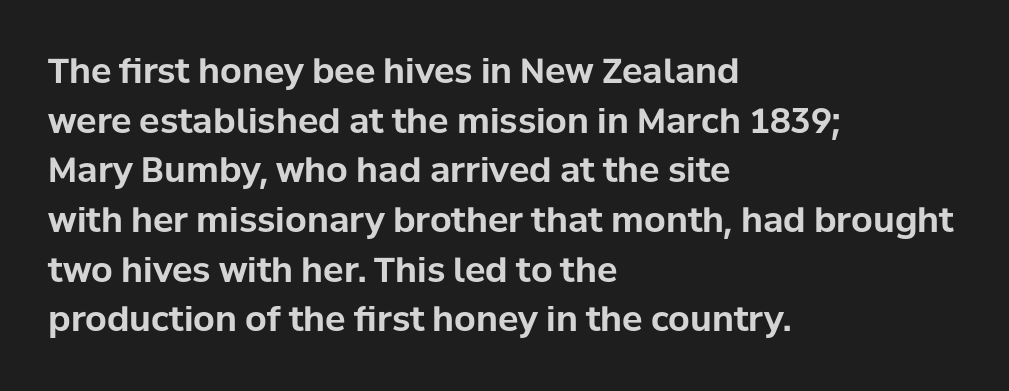
{"serif": "no", "italic": "no", "bold": "yes", "weight": "bold", "width": "normal", "stroke_contrast": "low", "x_height": "medium", "monospaced": "no", "underline": "no", "align": "left", "line_spacing": "normal", "line_spacing_ratio": 1.46, "letter_spacing": "normal", "letter_spacing_em": 0.0, "glyph_px": 34}
